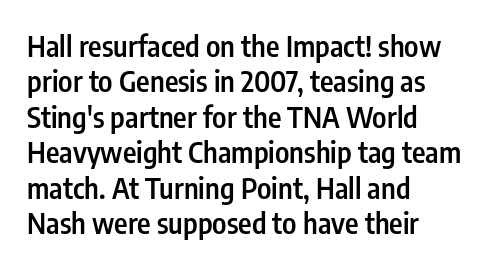
These lines stack with their left ends in a neat column. Words appear dense and cohesive because spacing is normal. Beneath every word, the page is bare. Ascenders rise straight up at ninety degrees.
